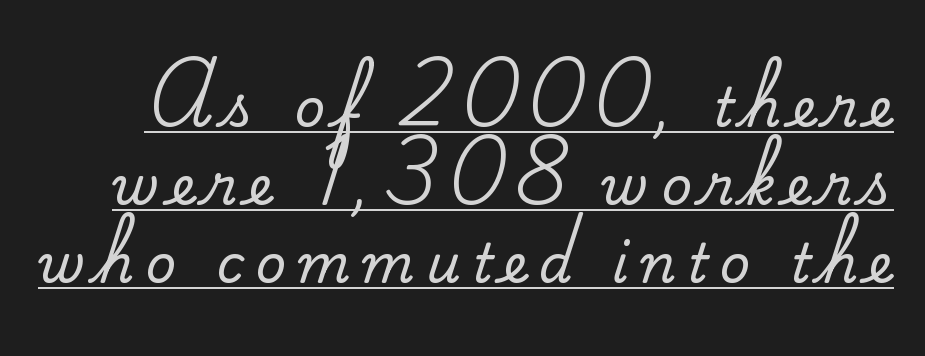
{"serif": "yes", "width": "normal", "stroke_contrast": "medium", "x_height": "small", "monospaced": "no", "underline": "yes", "line_spacing": "normal", "line_spacing_ratio": 1.47, "letter_spacing": "wide", "letter_spacing_em": 0.22, "glyph_px": 53}
